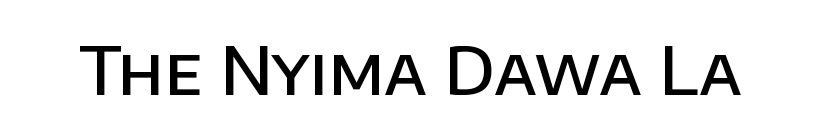
Q: Is the text bold? A: Semi-bold.
Q: Is the text italic (slanted)? A: No, it is upright.
Q: Is the typeface a serif or a sans-serif typeface? A: Sans-serif.
Q: Is the text underlined? A: No.
Q: Is the spacing between letters normal or unusually wide? A: Normal.
Q: Width (condensed, normal, or wide)? A: Normal.
Q: Stroke contrast? A: Low.
Q: x-height? A: Large.
Q: Monospaced? A: No.
